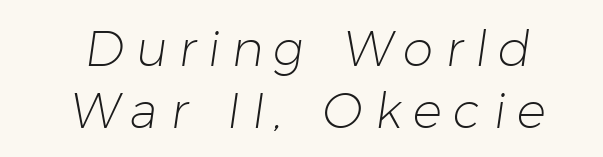
Q: Is the text bold? A: No.
Q: Is the typeface a serif or a sans-serif typeface? A: Sans-serif.
Q: Is the text underlined? A: No.
Q: How is the paragraph aligned? A: Centered.
Q: Is the spacing between letters normal or unusually wide? A: Unusually wide.
Q: Is the spacing between lines tight, normal or loose? A: Normal.
Q: Width (condensed, normal, or wide)? A: Normal.
Q: Stroke contrast? A: Low.
Q: x-height? A: Medium.
Q: Monospaced? A: No.
